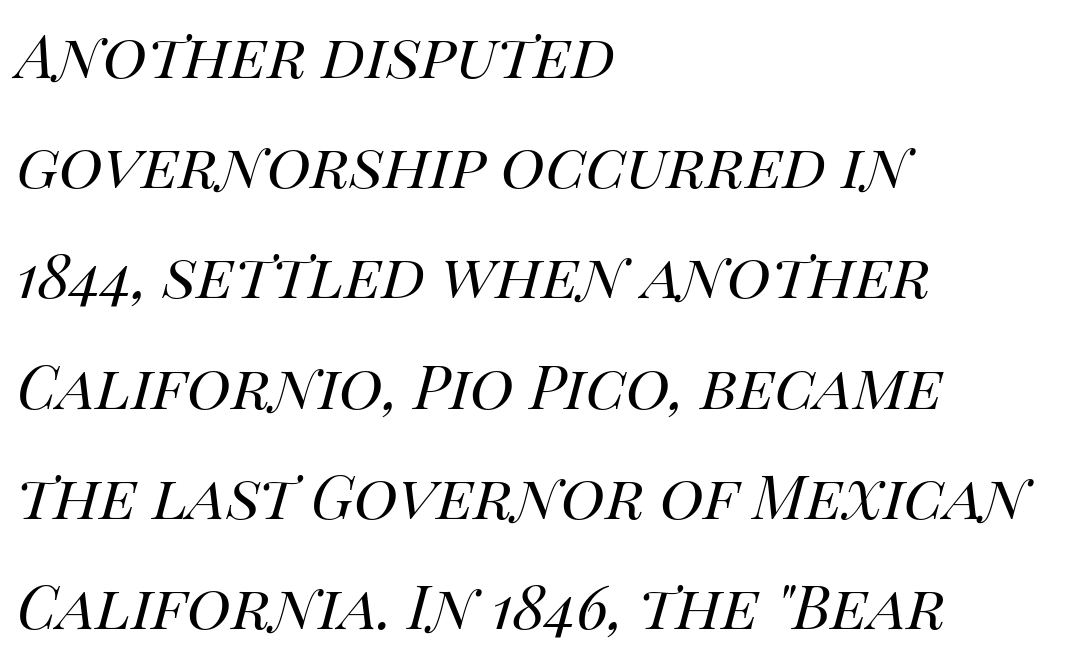
{"italic": "yes", "lean": "right", "slant_degrees": 14, "bold": "no", "weight": "regular", "width": "normal", "stroke_contrast": "high", "x_height": "large", "monospaced": "no", "underline": "no", "align": "left", "line_spacing": "normal", "line_spacing_ratio": 1.47, "letter_spacing": "normal", "letter_spacing_em": 0.0, "glyph_px": 75}
